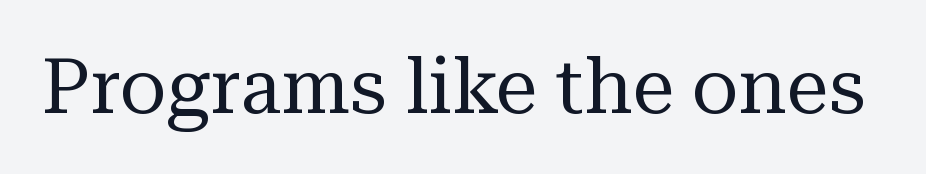
The image shows 76 px regular-weight serif type, upright; set normal letter spacing, not underlined; medium stroke contrast and a medium x-height.
